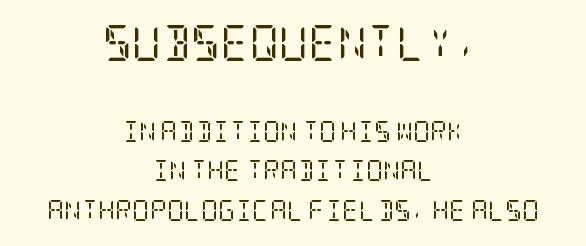
Q: Is the text bold? A: No.
Q: Is the text italic (slanted)? A: No, it is upright.
Q: Is the typeface a serif or a sans-serif typeface? A: Serif.
Q: Is the text underlined? A: No.
Q: How is the paragraph aligned? A: Centered.
Q: Is the spacing between letters normal or unusually wide? A: Normal.
Q: Which block of text is set in a larger size, the first (top) or the second (bottom)? A: The first (top) one.
Q: Width (condensed, normal, or wide)? A: Condensed.
Q: Stroke contrast? A: Low.
Q: x-height? A: Large.
